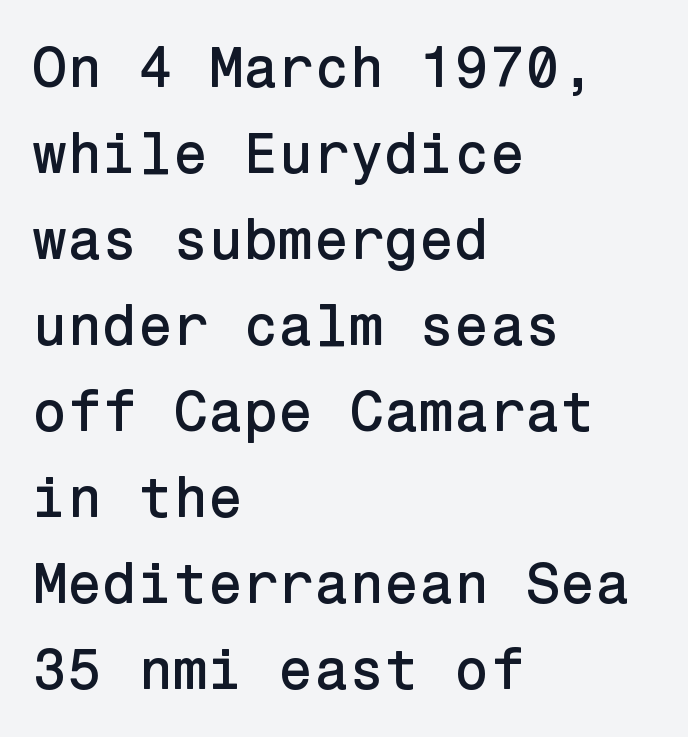
Nobody touched the tracking dial on this one. The baseline area is clear. Leading: standard. These lines were composed using upright roman letters.
